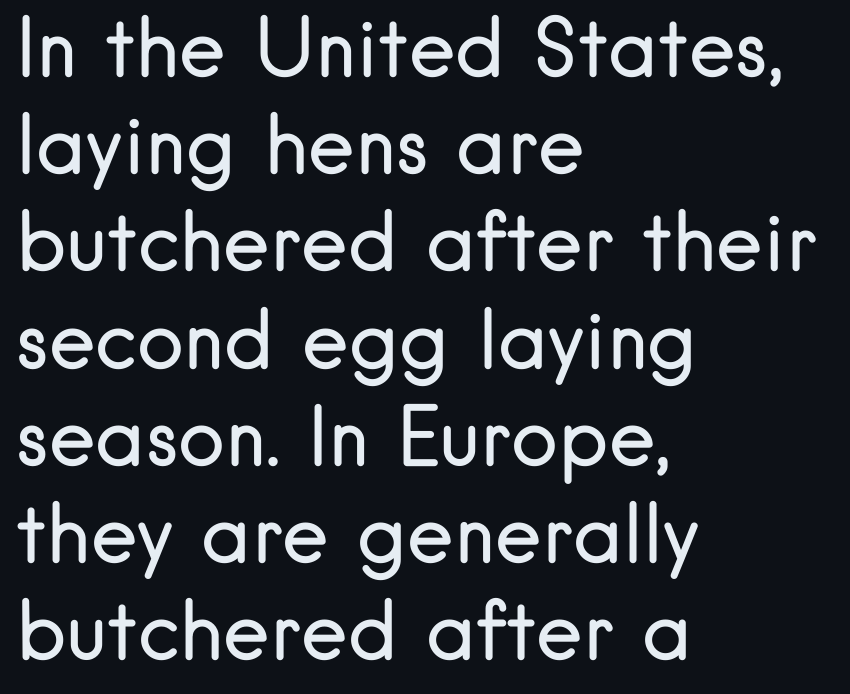
Q: Is the text bold? A: No.
Q: Is the text italic (slanted)? A: No, it is upright.
Q: Is the typeface a serif or a sans-serif typeface? A: Sans-serif.
Q: Is the text underlined? A: No.
Q: How is the paragraph aligned? A: Left-aligned.
Q: Is the spacing between letters normal or unusually wide? A: Normal.
Q: Width (condensed, normal, or wide)? A: Normal.
Q: Stroke contrast? A: Low.
Q: x-height? A: Small.
Q: Monospaced? A: No.
